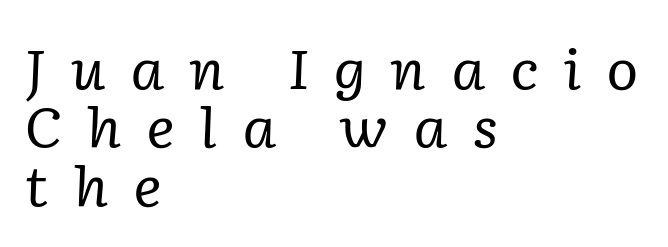
{"serif": "yes", "italic": "yes", "lean": "right", "slant_degrees": 2, "bold": "no", "weight": "regular", "width": "normal", "stroke_contrast": "low", "x_height": "medium", "monospaced": "no", "underline": "no", "align": "left", "line_spacing": "tight", "line_spacing_ratio": 1.06, "letter_spacing": "wide", "letter_spacing_em": 0.44, "glyph_px": 55}
